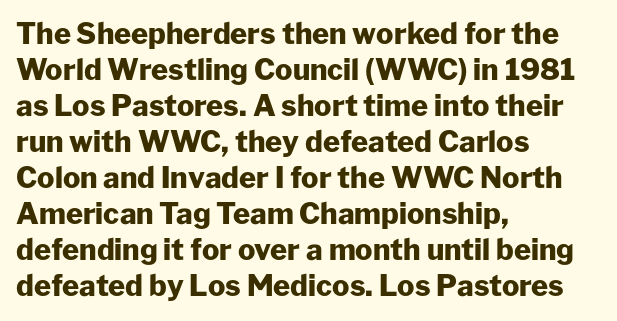
{"serif": "no", "italic": "no", "bold": "yes", "weight": "heavy", "width": "normal", "stroke_contrast": "low", "x_height": "medium", "monospaced": "no", "underline": "no", "align": "left", "line_spacing_ratio": 1.24, "letter_spacing": "normal", "letter_spacing_em": 0.0, "glyph_px": 29}
